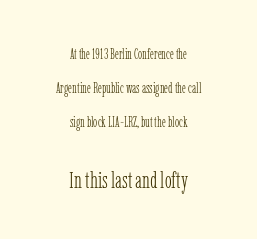
Q: Is the text bold? A: No.
Q: Is the text italic (slanted)? A: No, it is upright.
Q: Is the text underlined? A: No.
Q: How is the paragraph aligned? A: Centered.
Q: Is the spacing between letters normal or unusually wide? A: Normal.
Q: Is the spacing between lines tight, normal or loose? A: Loose.
Q: Which block of text is set in a larger size, the first (top) or the second (bottom)? A: The second (bottom) one.
